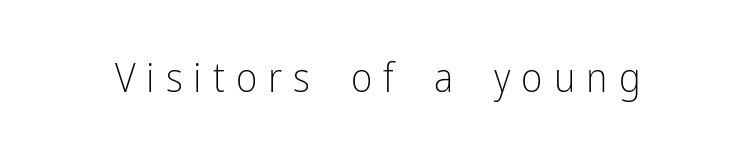
Q: Is the text bold? A: No.
Q: Is the text italic (slanted)? A: No, it is upright.
Q: Is the typeface a serif or a sans-serif typeface? A: Sans-serif.
Q: Is the text underlined? A: No.
Q: Is the spacing between letters normal or unusually wide? A: Unusually wide.
Q: Width (condensed, normal, or wide)? A: Condensed.
Q: Stroke contrast? A: Low.
Q: x-height? A: Medium.
Q: Monospaced? A: No.
